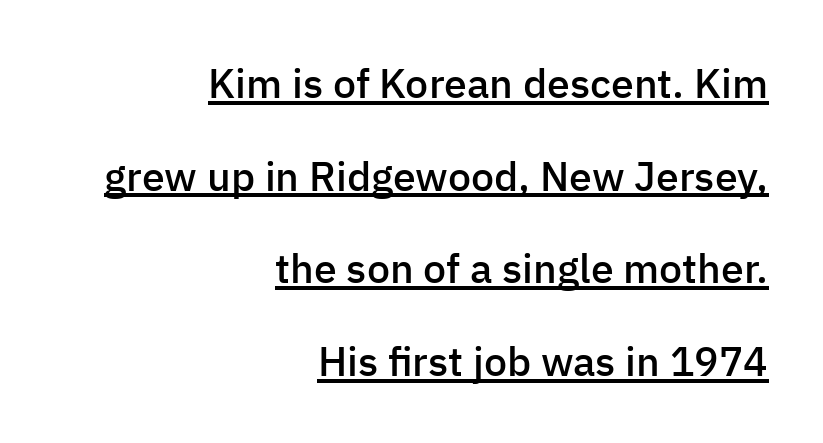
Q: Is the text bold? A: Semi-bold.
Q: Is the text italic (slanted)? A: No, it is upright.
Q: Is the typeface a serif or a sans-serif typeface? A: Sans-serif.
Q: Is the text underlined? A: Yes.
Q: How is the paragraph aligned? A: Right-aligned.
Q: Is the spacing between letters normal or unusually wide? A: Normal.
Q: Is the spacing between lines tight, normal or loose? A: Loose.
Q: Width (condensed, normal, or wide)? A: Normal.
Q: Stroke contrast? A: Low.
Q: x-height? A: Medium.
Q: Monospaced? A: No.
